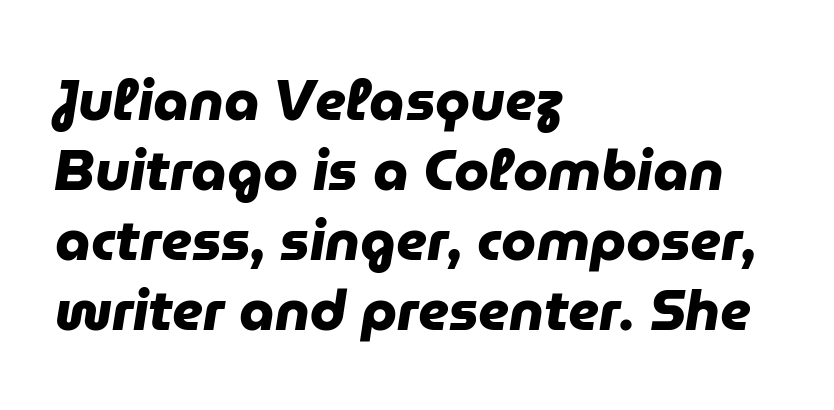
Q: Is the text bold? A: Yes.
Q: Is the typeface a serif or a sans-serif typeface? A: Sans-serif.
Q: Is the text underlined? A: No.
Q: How is the paragraph aligned? A: Left-aligned.
Q: Is the spacing between letters normal or unusually wide? A: Normal.
Q: Is the spacing between lines tight, normal or loose? A: Normal.
Q: Width (condensed, normal, or wide)? A: Normal.
Q: Stroke contrast? A: Low.
Q: x-height? A: Medium.
Q: Monospaced? A: No.
